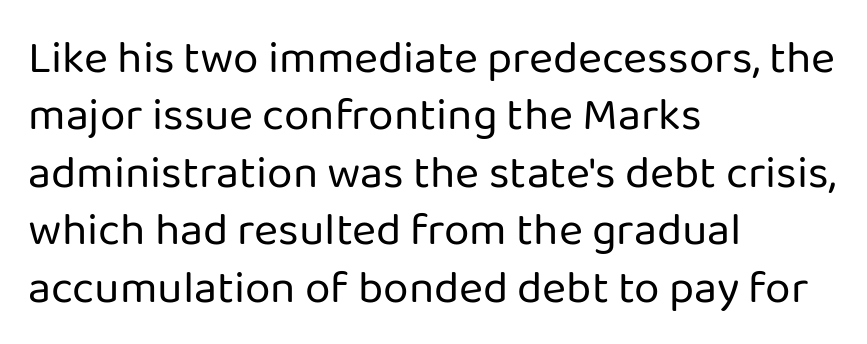
The image shows 46 px regular-weight sans-serif type, upright; set left-aligned, normal line spacing (1.25x), normal letter spacing, not underlined; low stroke contrast and a medium x-height.
